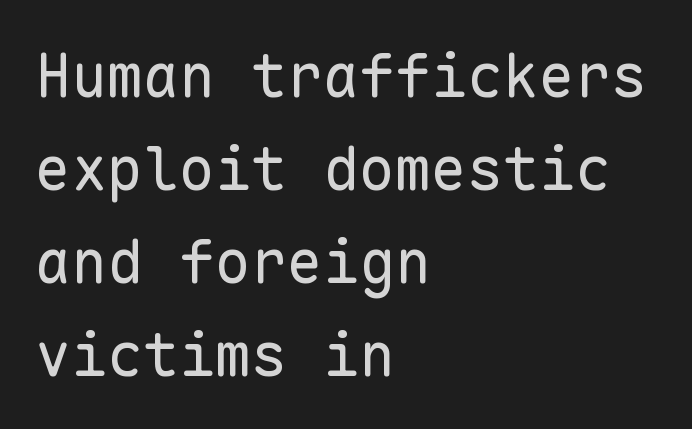
Tall strokes in this sample are plumb rather than angled. Which margin do the lines hug? The left one — the right edge is uneven. The letters look calm and open, with moderate or lighter stems. The passage shown is typed in a monospace face where columns stay perfectly aligned. Glyph-to-glyph distance matches everyday printed text. The specimen omits any rule beneath the text block's lines.
